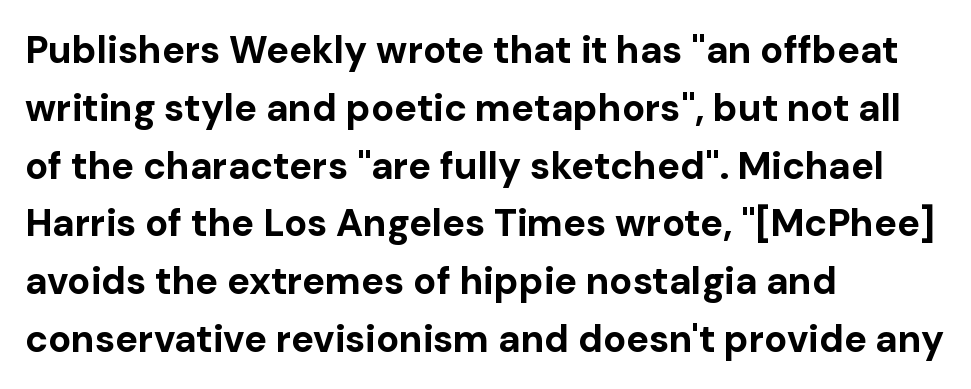
The image shows 38 px bold sans-serif type, upright; set left-aligned, normal line spacing (1.52x), normal letter spacing, not underlined; low stroke contrast and a medium x-height.
